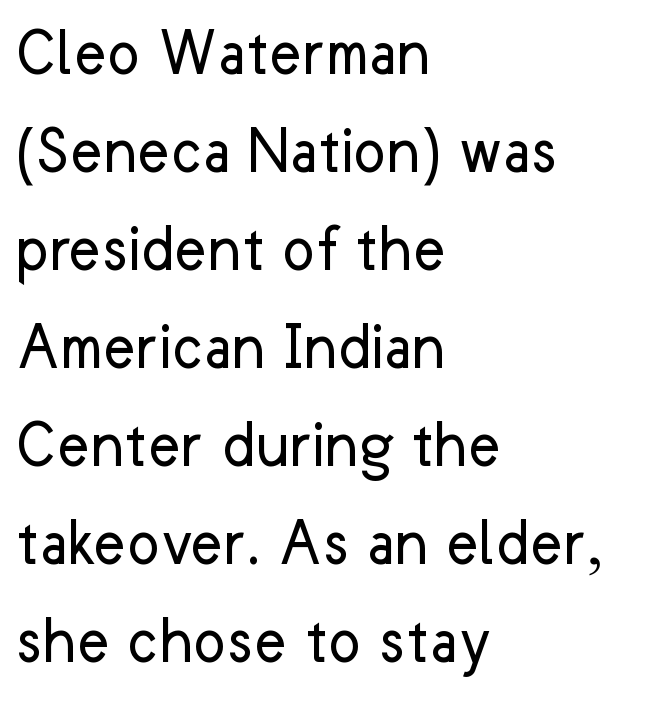
{"serif": "no", "italic": "no", "bold": "no", "weight": "regular", "width": "normal", "stroke_contrast": "low", "x_height": "medium", "monospaced": "no", "underline": "no", "align": "left", "line_spacing": "normal", "line_spacing_ratio": 1.42, "letter_spacing": "normal", "letter_spacing_em": 0.0, "glyph_px": 69}
